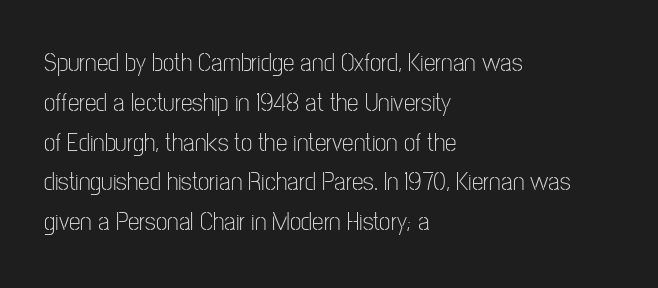
The image shows 26 px text type, upright; set left-aligned, normal line spacing (1.53x), normal letter spacing, not underlined.
